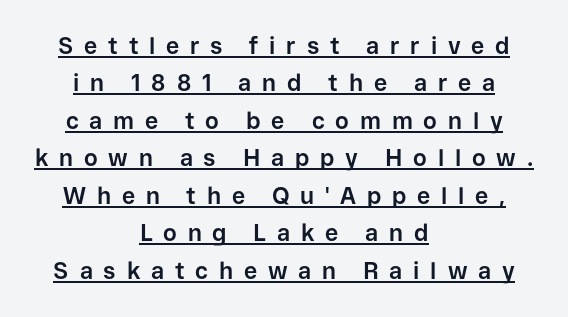
{"italic": "no", "bold": "yes", "underline": "yes", "align": "center", "line_spacing": "normal", "line_spacing_ratio": 1.63, "letter_spacing": "wide", "letter_spacing_em": 0.47, "glyph_px": 23}
